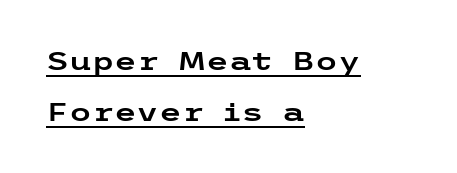
Q: Is the text italic (slanted)? A: No, it is upright.
Q: Is the text underlined? A: Yes.
Q: How is the paragraph aligned? A: Left-aligned.
Q: Is the spacing between letters normal or unusually wide? A: Normal.
Q: Is the spacing between lines tight, normal or loose? A: Loose.
